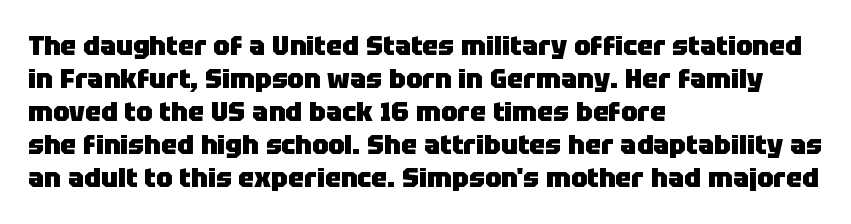
The image shows 27 px bold type, upright; set left-aligned, line spacing 1.22x, normal letter spacing, not underlined.
